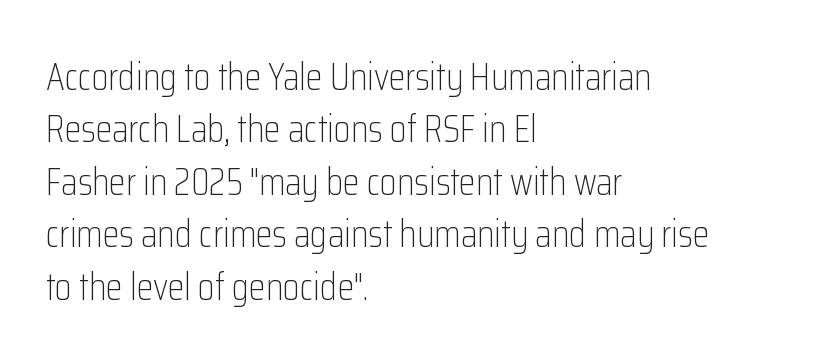
{"serif": "no", "italic": "no", "bold": "no", "weight": "light", "width": "condensed", "stroke_contrast": "low", "x_height": "medium", "monospaced": "no", "underline": "no", "align": "left", "line_spacing": "normal", "line_spacing_ratio": 1.38, "letter_spacing": "normal", "letter_spacing_em": 0.0, "glyph_px": 38}
